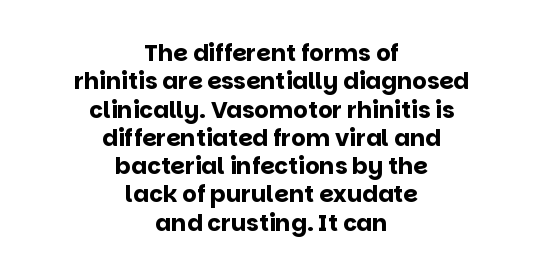
This rendering leaves character spacing at its baseline value. Caption: bold face, heavy strokes. Lines of text with bare space underneath. The type sits square on the baseline with zero lean.
